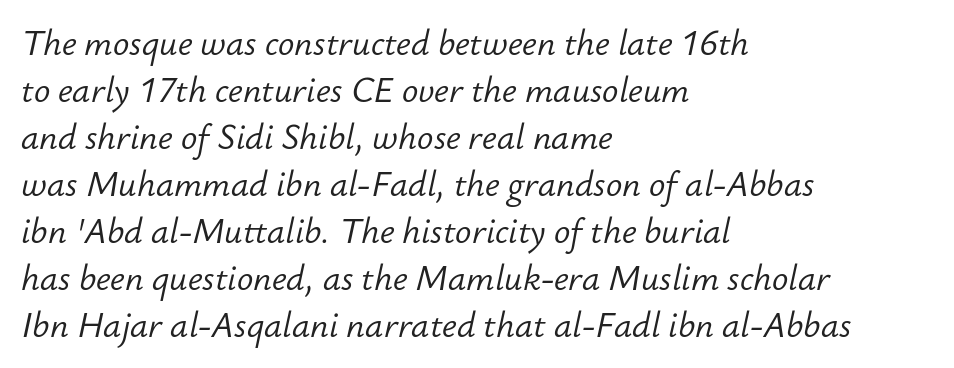
A student would call this left alignment; a typographer would say flush left, rag right. Rows of type keep a routine distance in the vertical direction. Tracking value appears to be zero — textbook default spacing. Rendered with sloped, italic letterforms. Underlining? Definitely not there. Spacing verdict: proportional, widths tailored to each character.
